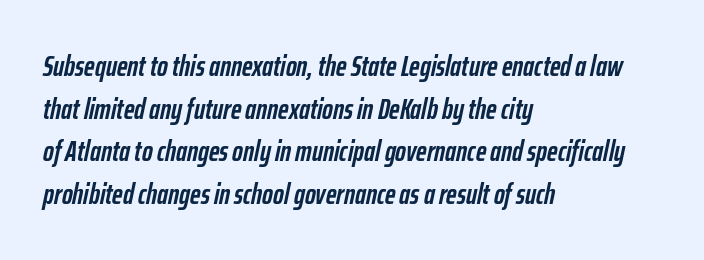
Q: Is the text bold? A: Yes.
Q: Is the text italic (slanted)? A: Yes, it leans right by about 12 degrees.
Q: Is the text underlined? A: No.
Q: How is the paragraph aligned? A: Left-aligned.
Q: Is the spacing between letters normal or unusually wide? A: Normal.
Q: Is the spacing between lines tight, normal or loose? A: Normal.
Q: Width (condensed, normal, or wide)? A: Condensed.
Q: Stroke contrast? A: Low.
Q: x-height? A: Medium.
Q: Monospaced? A: No.
